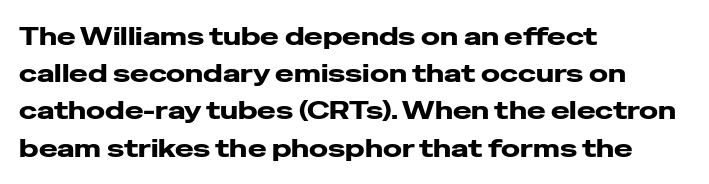
The image shows 25 px bold type, upright; set left-aligned, normal line spacing (1.49x), normal letter spacing, not underlined.
